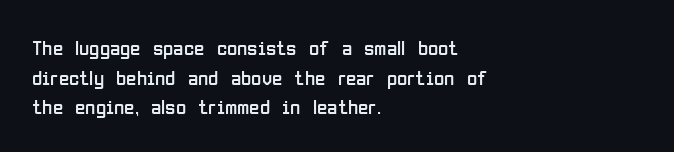
{"italic": "no", "bold": "no", "underline": "no", "align": "left", "line_spacing": "normal", "line_spacing_ratio": 1.41, "letter_spacing": "normal", "letter_spacing_em": 0.0, "glyph_px": 21}
